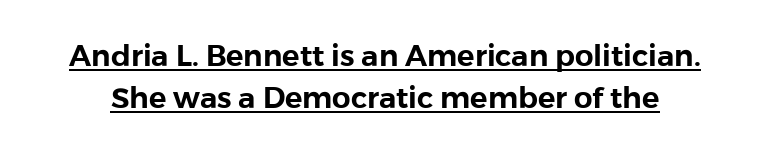
{"serif": "no", "italic": "no", "width": "normal", "stroke_contrast": "low", "x_height": "medium", "monospaced": "no", "underline": "yes", "line_spacing": "normal", "line_spacing_ratio": 1.45, "letter_spacing": "normal", "letter_spacing_em": 0.0, "glyph_px": 29}
